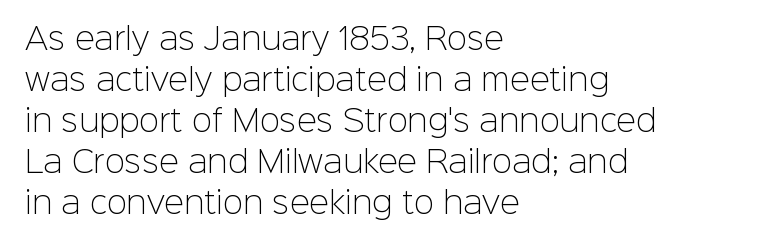
{"serif": "no", "italic": "no", "bold": "no", "weight": "light", "width": "normal", "stroke_contrast": "low", "x_height": "medium", "monospaced": "no", "underline": "no", "align": "left", "line_spacing": "normal", "line_spacing_ratio": 1.37, "letter_spacing": "normal", "letter_spacing_em": 0.0, "glyph_px": 30}
